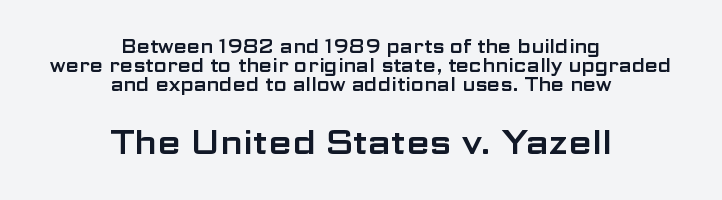
{"serif": "no", "italic": "no", "width": "wide", "stroke_contrast": "low", "x_height": "medium", "monospaced": "no", "underline": "no", "align": "center", "line_spacing": "tight", "line_spacing_ratio": 1.01, "letter_spacing": "normal", "letter_spacing_em": 0.0, "larger_block": "second", "size_ratio": 1.79, "glyph_px": 34}
